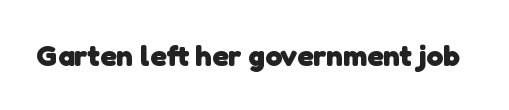
A typesetter would call this proportional, since set widths differ per character. The tracking reads as untouched default to a designer's eye. Every letter is thick-stroked: bold, no question. Note: no serifs on the glyphs.
